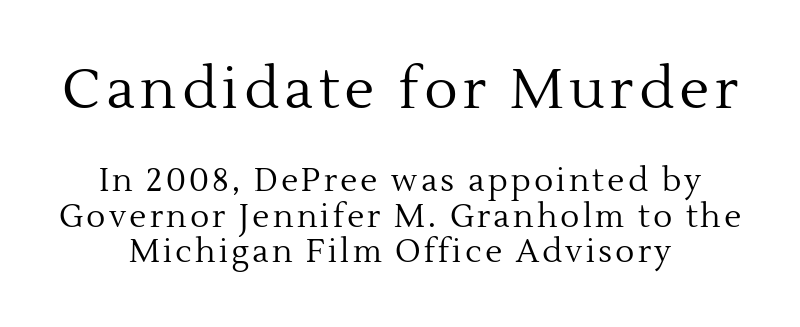
The image shows 56 px regular-weight serif type, upright; set centered, tight line spacing (1.1x), not underlined; the first (top) block is 1.75x larger; a medium x-height.
